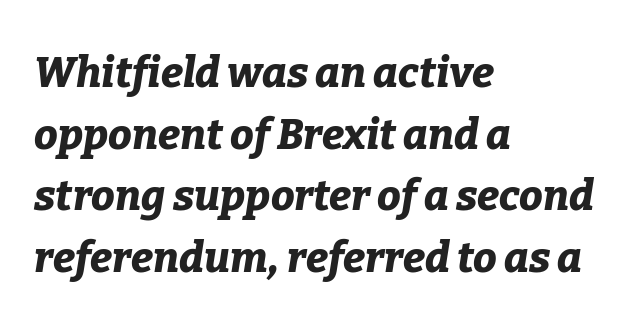
Notice how thick the strokes are: this is what a full bold looks like. When letters slant like this, we call the style italic. Nobody drew a line under any word here. All the whitespace from short lines collects on the right. Summary of vertical rhythm: regular, with standard interline spacing.
